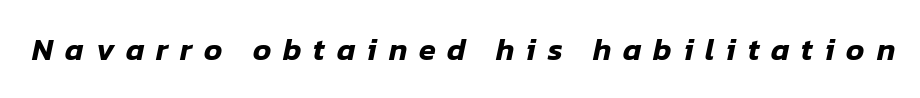
Q: Is the text italic (slanted)? A: Yes, it leans right by about 12 degrees.
Q: Is the text underlined? A: No.
Q: Is the spacing between letters normal or unusually wide? A: Unusually wide.
Q: Width (condensed, normal, or wide)? A: Normal.
Q: Stroke contrast? A: Low.
Q: x-height? A: Medium.
Q: Monospaced? A: No.
